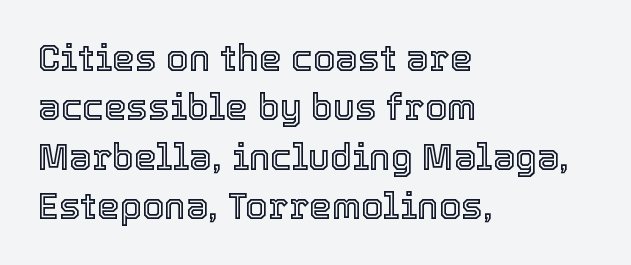
{"italic": "no", "width": "normal", "x_height": "medium", "monospaced": "no", "underline": "no", "align": "left", "line_spacing": "normal", "line_spacing_ratio": 1.37, "letter_spacing": "normal", "letter_spacing_em": 0.0, "glyph_px": 36}
